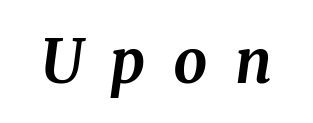
Q: Is the text bold? A: Yes.
Q: Is the text italic (slanted)? A: Yes, it leans right by about 8 degrees.
Q: Is the typeface a serif or a sans-serif typeface? A: Serif.
Q: Is the text underlined? A: No.
Q: Is the spacing between letters normal or unusually wide? A: Unusually wide.
Q: Width (condensed, normal, or wide)? A: Normal.
Q: Stroke contrast? A: Medium.
Q: x-height? A: Medium.
Q: Monospaced? A: No.
